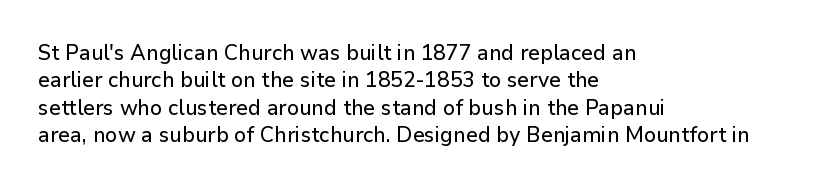
You could call the tracking neutral — neither tight nor loose. Honestly, there is no underline to notice here at all. This is roman type, the default non-slanted kind. Compared with a centered layout, this one pins lines to the left instead. Interline gaps are of average width in this sample.
